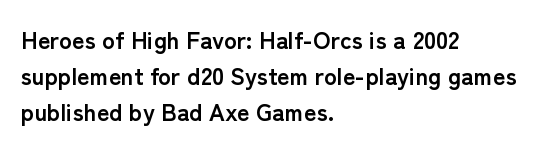
{"italic": "no", "bold": "yes", "underline": "no", "align": "left", "line_spacing": "normal", "line_spacing_ratio": 1.5, "letter_spacing": "normal", "letter_spacing_em": 0.0, "glyph_px": 24}
